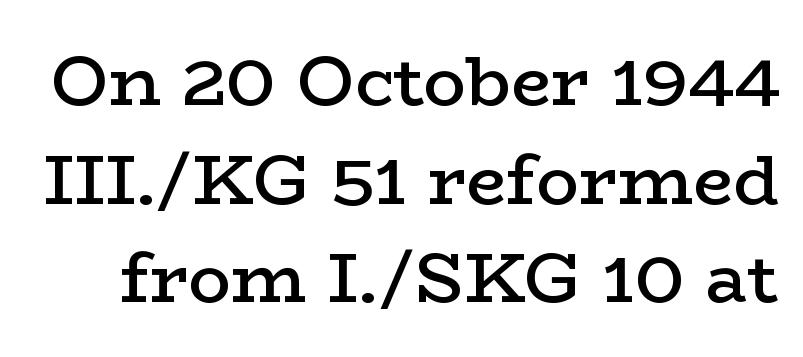
Q: Is the text bold? A: Semi-bold.
Q: Is the text italic (slanted)? A: No, it is upright.
Q: Is the typeface a serif or a sans-serif typeface? A: Serif.
Q: Is the text underlined? A: No.
Q: Is the spacing between letters normal or unusually wide? A: Normal.
Q: Is the spacing between lines tight, normal or loose? A: Normal.
Q: Width (condensed, normal, or wide)? A: Wide.
Q: Stroke contrast? A: Low.
Q: x-height? A: Medium.
Q: Monospaced? A: No.
